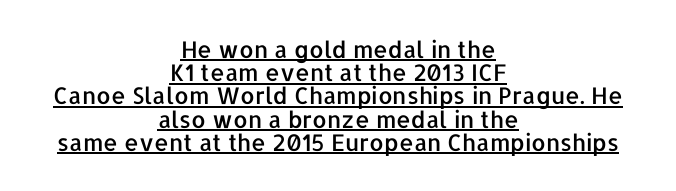
Q: Is the text italic (slanted)? A: No, it is upright.
Q: Is the text underlined? A: Yes.
Q: How is the paragraph aligned? A: Centered.
Q: Is the spacing between letters normal or unusually wide? A: Normal.
Q: Is the spacing between lines tight, normal or loose? A: Tight.
